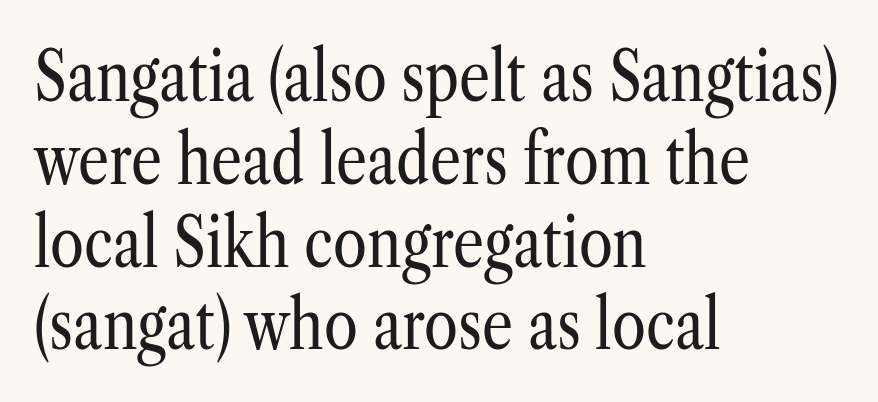
Q: Is the text bold? A: No.
Q: Is the text italic (slanted)? A: No, it is upright.
Q: Is the typeface a serif or a sans-serif typeface? A: Serif.
Q: Is the text underlined? A: No.
Q: How is the paragraph aligned? A: Left-aligned.
Q: Is the spacing between letters normal or unusually wide? A: Normal.
Q: Width (condensed, normal, or wide)? A: Condensed.
Q: Stroke contrast? A: Low.
Q: x-height? A: Medium.
Q: Monospaced? A: No.
